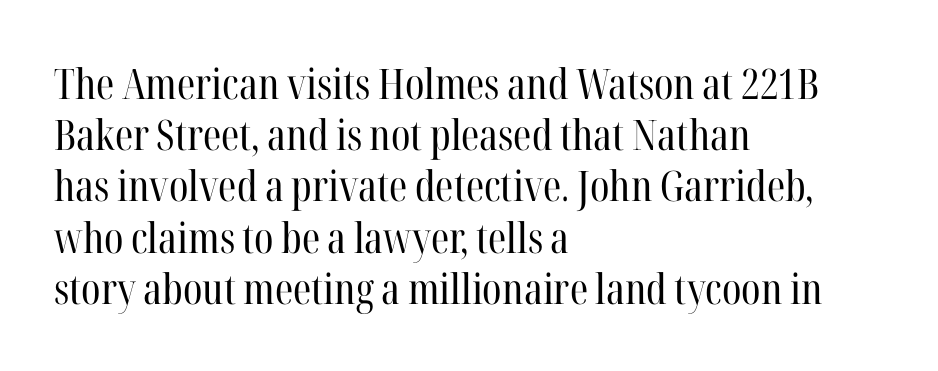
Standard letterfit; no display-style spreading of the glyphs. The font sits on the lighter half of the weight spectrum, regular included. The typeface chosen for these lines features serifs. Nope, not italic — everything's standing straight. Teacher's note: observe the even left margin — that is flush-left alignment.
